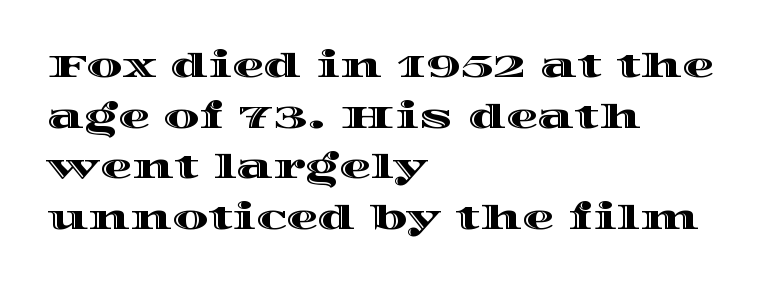
Q: Is the text italic (slanted)? A: No, it is upright.
Q: Is the text underlined? A: No.
Q: How is the paragraph aligned? A: Left-aligned.
Q: Is the spacing between letters normal or unusually wide? A: Normal.
Q: Is the spacing between lines tight, normal or loose? A: Normal.
Q: Width (condensed, normal, or wide)? A: Wide.
Q: x-height? A: Large.
Q: Monospaced? A: No.
